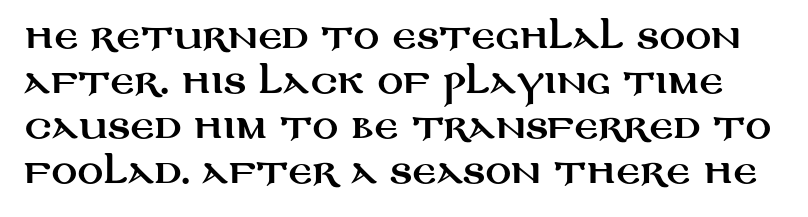
This is roman type, the default non-slanted kind. The glyphs in this specimen are sans serif. Any mark beneath the type? The region is blank. There is no visible air inserted between adjacent glyphs.
